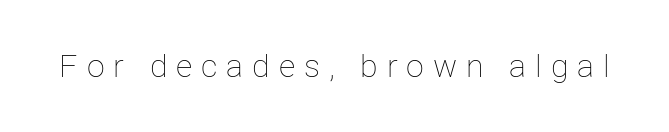
{"italic": "no", "bold": "no", "weight": "thin", "width": "normal", "stroke_contrast": "low", "x_height": "medium", "monospaced": "no", "underline": "no", "letter_spacing": "wide", "letter_spacing_em": 0.28, "glyph_px": 32}
